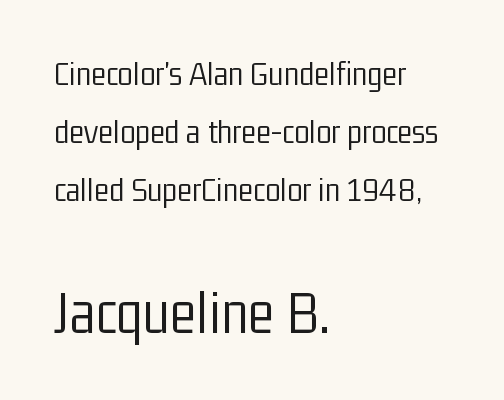
{"serif": "no", "italic": "no", "bold": "no", "weight": "light", "width": "condensed", "stroke_contrast": "low", "x_height": "medium", "monospaced": "no", "underline": "no", "align": "left", "line_spacing": "normal", "line_spacing_ratio": 1.66, "letter_spacing": "normal", "letter_spacing_em": 0.0, "larger_block": "second", "size_ratio": 1.77, "glyph_px": 62}
